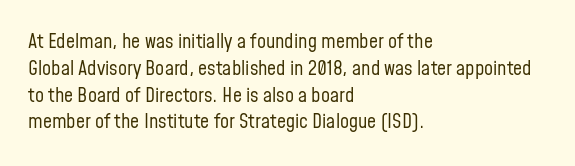
Unlike italic type, these characters show no tilt at all. Honestly, there is no underline to notice here at all. The ragged edge is on the right, which tells us the setting is flush left. Tracking here is standard; glyphs follow each other at the usual distance.
